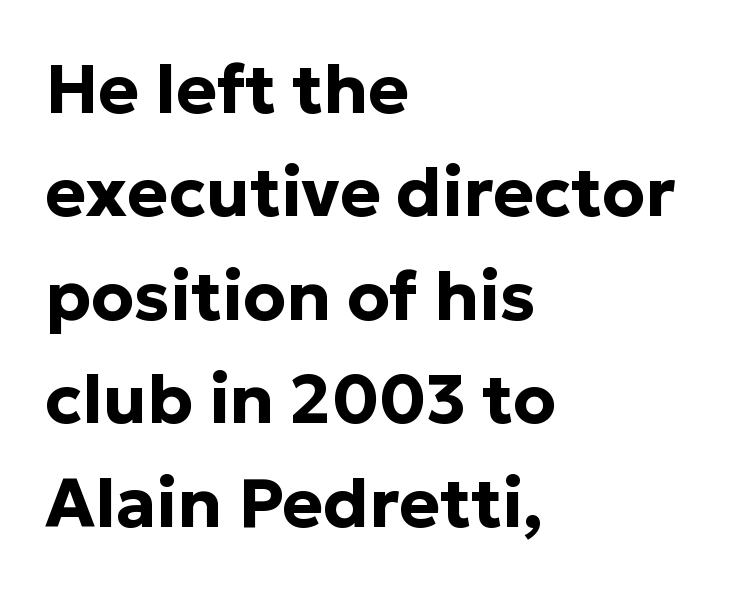
The image shows 69 px bold sans-serif type, upright; set left-aligned, normal line spacing (1.5x), normal letter spacing, not underlined; low stroke contrast and a medium x-height.
